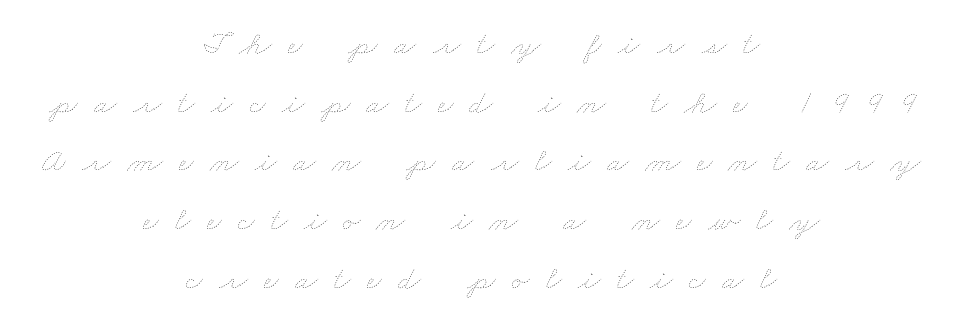
{"bold": "no", "weight": "thin", "width": "wide", "stroke_contrast": "low", "x_height": "small", "monospaced": "no", "underline": "no", "align": "center", "line_spacing_ratio": 1.78, "letter_spacing": "wide", "letter_spacing_em": 0.49, "glyph_px": 33}
